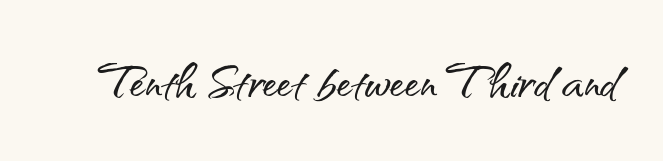
The image shows 62 px sans-serif type; set normal letter spacing, not underlined; medium stroke contrast and a small x-height.
